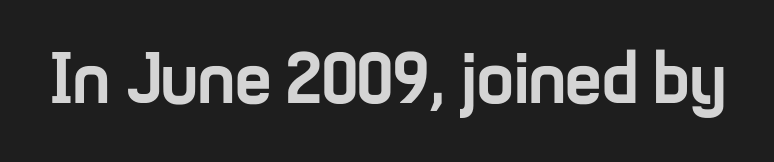
{"serif": "no", "italic": "no", "bold": "yes", "weight": "semibold", "width": "condensed", "stroke_contrast": "low", "x_height": "medium", "monospaced": "no", "underline": "no", "letter_spacing": "normal", "letter_spacing_em": 0.0, "glyph_px": 73}
